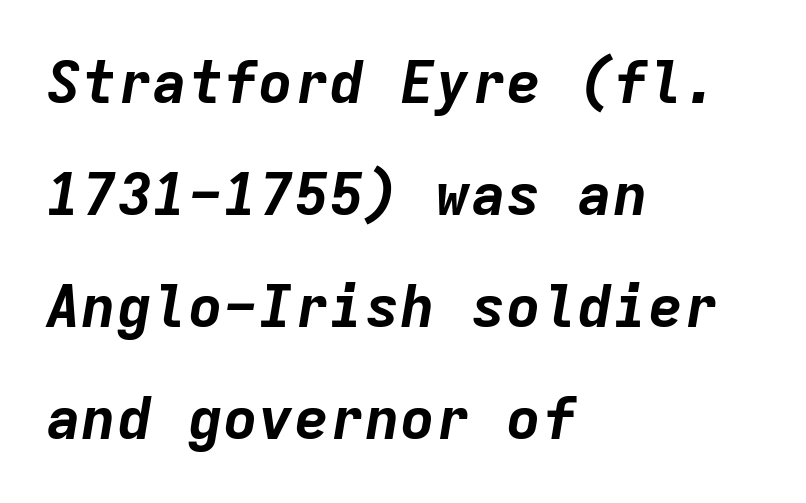
Q: Is the text bold? A: Yes.
Q: Is the text italic (slanted)? A: Yes, it leans right by about 9 degrees.
Q: Is the text underlined? A: No.
Q: How is the paragraph aligned? A: Left-aligned.
Q: Is the spacing between letters normal or unusually wide? A: Normal.
Q: Is the spacing between lines tight, normal or loose? A: Loose.
Q: Width (condensed, normal, or wide)? A: Normal.
Q: Stroke contrast? A: Low.
Q: x-height? A: Medium.
Q: Monospaced? A: Yes.
